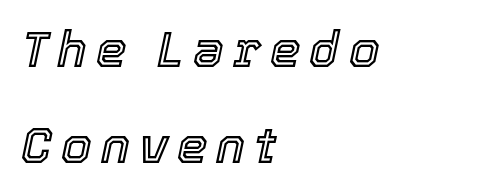
Q: Is the text italic (slanted)? A: Yes, it leans right by about 12 degrees.
Q: Is the text underlined? A: No.
Q: How is the paragraph aligned? A: Left-aligned.
Q: Is the spacing between lines tight, normal or loose? A: Loose.
Q: Width (condensed, normal, or wide)? A: Normal.
Q: x-height? A: Medium.
Q: Monospaced? A: No.
